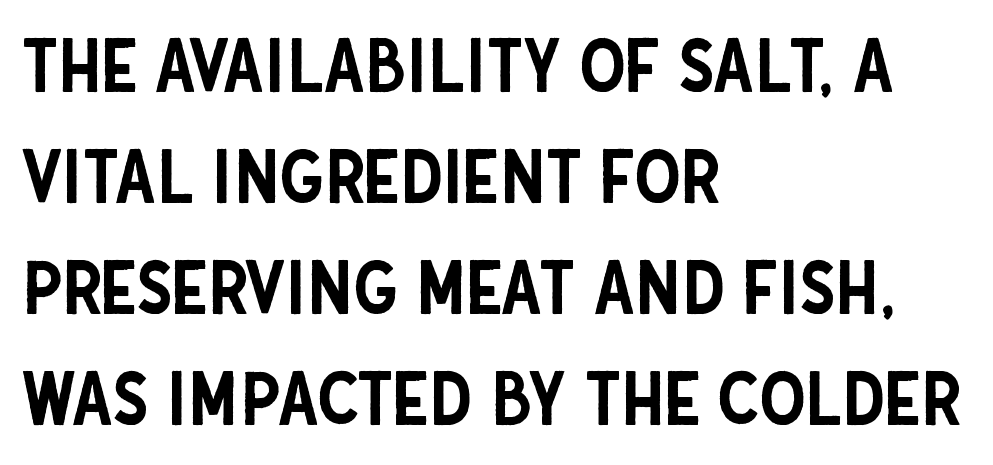
Is there much room between lines? A standard amount, neither cramped nor airy. Nope, not italic — everything's standing straight. The specimen omits any rule beneath the text block's lines. Tracking here is standard; glyphs follow each other at the usual distance. What kind of face is this? One without serifs — a sans.
